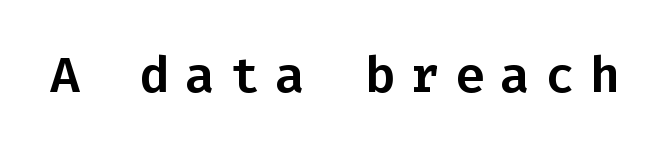
The image shows 50 px sans-serif type, upright, monospaced; set unusually wide letter spacing (+0.3 em), not underlined; low stroke contrast and a medium x-height.
